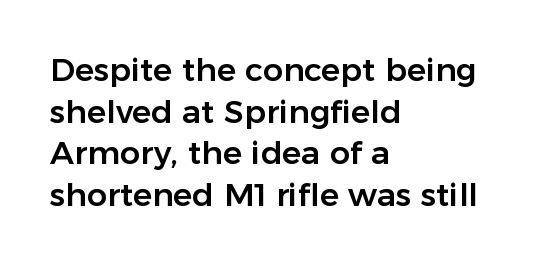
The image shows 32 px sans-serif type, upright; set left-aligned, normal line spacing (1.3x), normal letter spacing, not underlined; low stroke contrast and a medium x-height.
